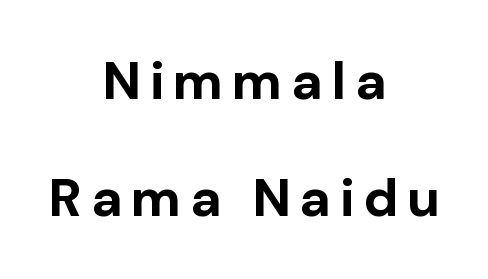
Q: Is the text bold? A: Yes.
Q: Is the text italic (slanted)? A: No, it is upright.
Q: Is the typeface a serif or a sans-serif typeface? A: Sans-serif.
Q: Is the text underlined? A: No.
Q: How is the paragraph aligned? A: Centered.
Q: Is the spacing between lines tight, normal or loose? A: Loose.
Q: Width (condensed, normal, or wide)? A: Normal.
Q: Stroke contrast? A: Low.
Q: x-height? A: Medium.
Q: Monospaced? A: No.
